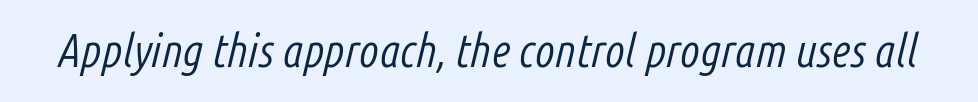
{"italic": "yes", "lean": "right", "slant_degrees": 14, "bold": "no", "weight": "light", "width": "condensed", "stroke_contrast": "low", "x_height": "medium", "monospaced": "no", "underline": "no", "letter_spacing": "normal", "letter_spacing_em": 0.0, "glyph_px": 46}
